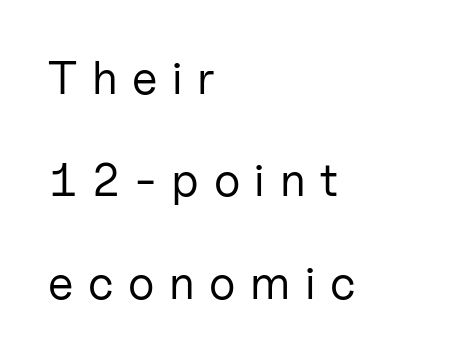
Q: Is the text bold? A: No.
Q: Is the text italic (slanted)? A: No, it is upright.
Q: Is the typeface a serif or a sans-serif typeface? A: Sans-serif.
Q: Is the text underlined? A: No.
Q: How is the paragraph aligned? A: Left-aligned.
Q: Is the spacing between letters normal or unusually wide? A: Unusually wide.
Q: Is the spacing between lines tight, normal or loose? A: Loose.
Q: Width (condensed, normal, or wide)? A: Normal.
Q: Stroke contrast? A: Low.
Q: x-height? A: Medium.
Q: Monospaced? A: No.
